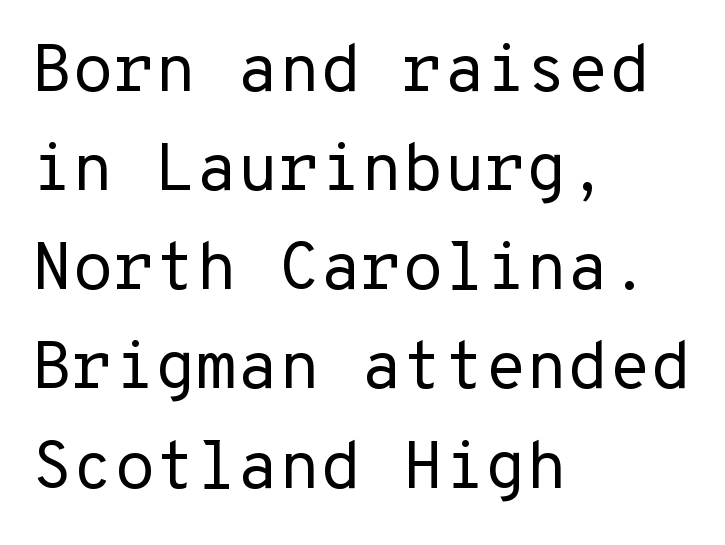
Q: Is the text bold? A: No.
Q: Is the text italic (slanted)? A: No, it is upright.
Q: Is the typeface a serif or a sans-serif typeface? A: Sans-serif.
Q: Is the text underlined? A: No.
Q: How is the paragraph aligned? A: Left-aligned.
Q: Is the spacing between letters normal or unusually wide? A: Normal.
Q: Is the spacing between lines tight, normal or loose? A: Normal.
Q: Width (condensed, normal, or wide)? A: Normal.
Q: Stroke contrast? A: Low.
Q: x-height? A: Medium.
